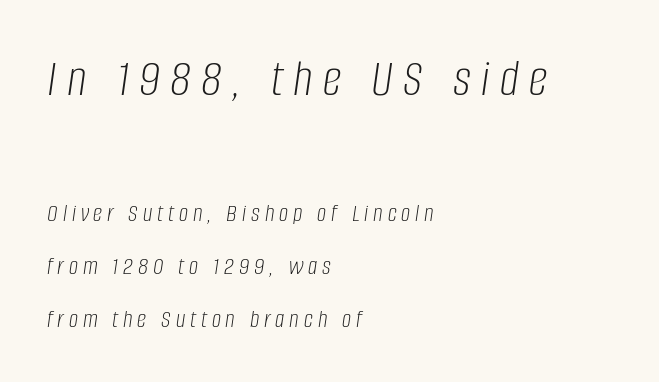
Reading down the column, the eye jumps a long way to each next line. Stems and bowls with no extra thickness — not bold. The paragraph shown leans on its left margin. Spacing verdict: proportional, widths tailored to each character.
